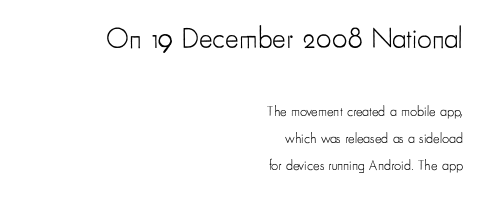
The image shows 29 px light, condensed sans-serif type, upright; set right-aligned, loose line spacing (1.92x), normal letter spacing, not underlined; the first (top) block is 2.07x larger; low stroke contrast and a small x-height.
